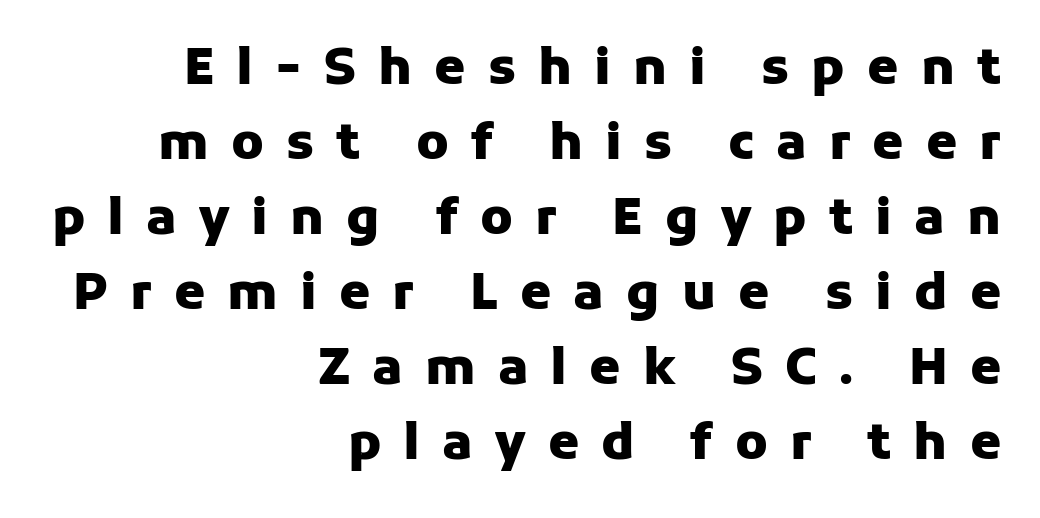
The image shows 50 px heavy sans-serif type, upright; set right-aligned, normal line spacing (1.5x), unusually wide letter spacing (+0.44 em), not underlined; low stroke contrast and a medium x-height.
